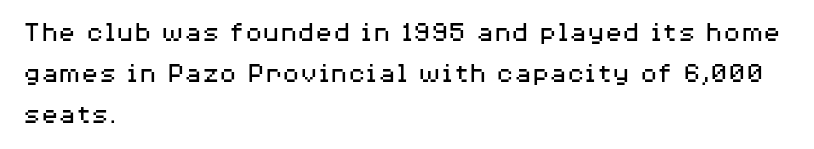
The image shows 29 px regular-weight, wide sans-serif type, upright; set left-aligned, normal line spacing (1.41x), normal letter spacing, not underlined; medium stroke contrast and a medium x-height.
